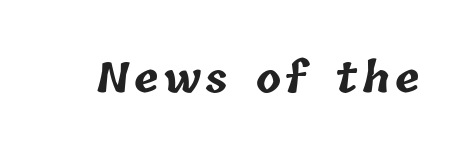
Q: Is the text bold? A: Yes.
Q: Is the text underlined? A: No.
Q: Width (condensed, normal, or wide)? A: Normal.
Q: Stroke contrast? A: Low.
Q: x-height? A: Medium.
Q: Monospaced? A: No.
